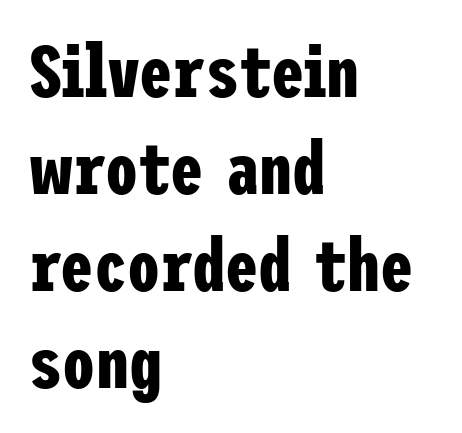
The image shows 74 px bold, condensed sans-serif type, upright; set left-aligned, normal line spacing (1.31x), normal letter spacing, not underlined; low stroke contrast and a medium x-height.
